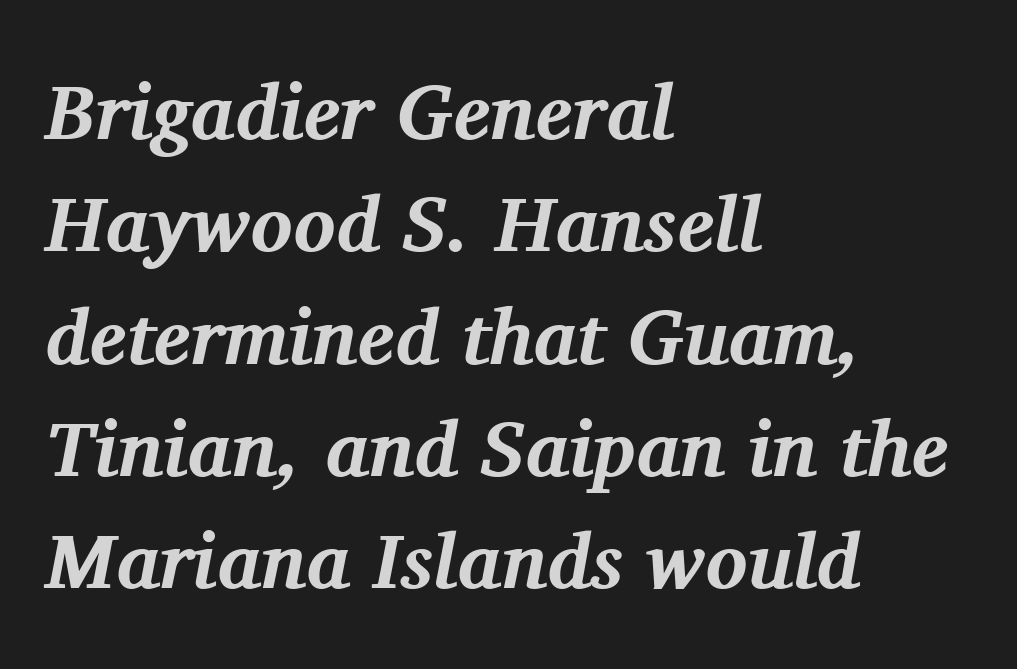
Summary of vertical rhythm: regular, with standard interline spacing. Unmarked baselines from the first word to the last. This rendering uses left alignment, leaving the right contour irregular. Looks like regular typesetting: each glyph gets only the width it needs. You can tell it's italic because the verticals aren't actually vertical.
